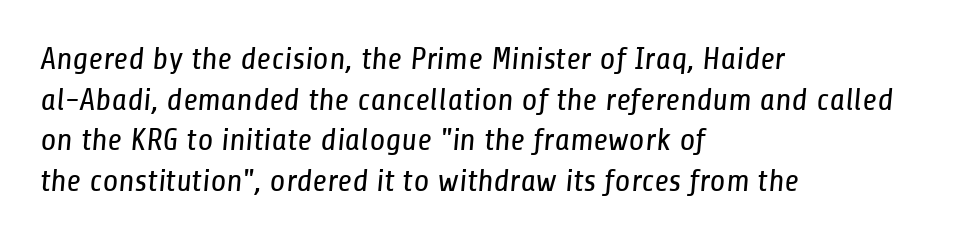
{"serif": "no", "bold": "no", "weight": "regular", "width": "condensed", "stroke_contrast": "low", "x_height": "medium", "monospaced": "no", "underline": "no", "align": "left", "line_spacing": "normal", "line_spacing_ratio": 1.27, "letter_spacing": "normal", "letter_spacing_em": 0.0, "glyph_px": 32}
